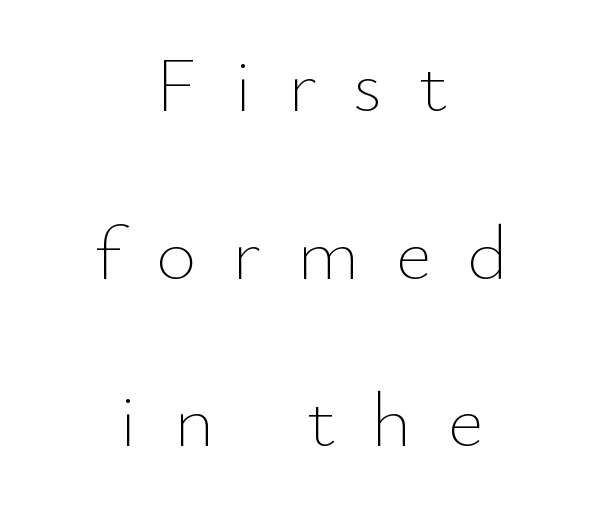
The gaps between neighbouring characters are conspicuously large. No heavy texture on the line: the type isn't bold. Ordinary non-slanted type is in use. A student would call this center alignment; a typographer would say set centered. These lines stand farther apart than default settings would place them.
